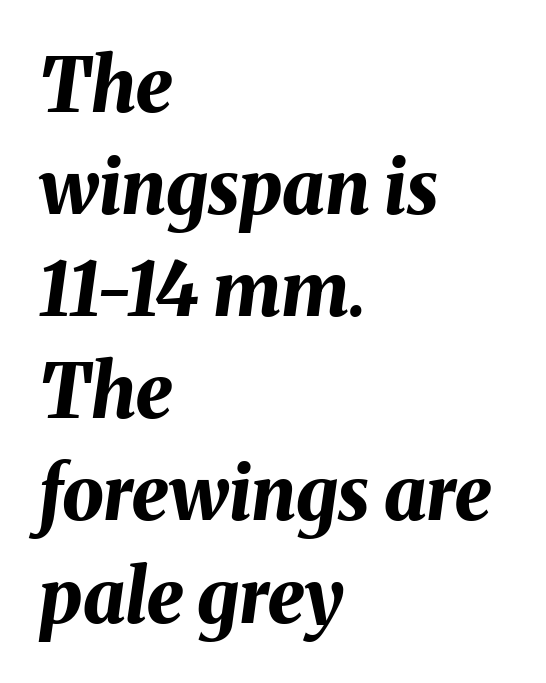
The image shows 74 px bold type, italic (leaning right); set left-aligned, normal line spacing (1.38x), normal letter spacing, not underlined; medium stroke contrast and a medium x-height.
